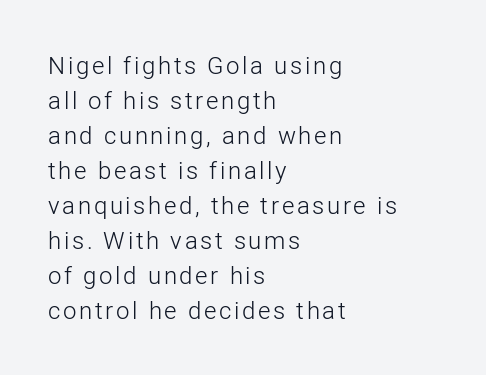
Short and long lines alike share a common starting point at left. Stems here are at most as thick as an everyday book face. Rows of type keep a routine distance in the vertical direction. The axis of the letterforms is exactly vertical.
